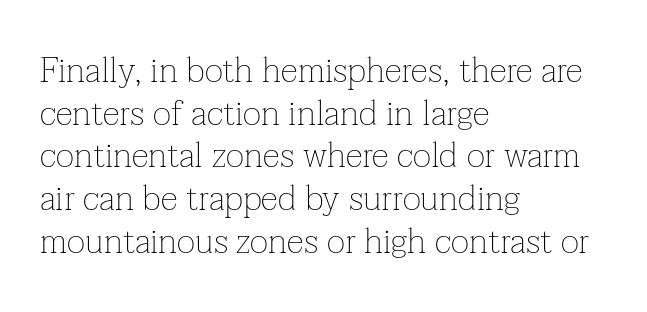
Q: Is the text bold? A: No.
Q: Is the text italic (slanted)? A: No, it is upright.
Q: Is the typeface a serif or a sans-serif typeface? A: Serif.
Q: Is the text underlined? A: No.
Q: How is the paragraph aligned? A: Left-aligned.
Q: Is the spacing between letters normal or unusually wide? A: Normal.
Q: Width (condensed, normal, or wide)? A: Normal.
Q: Stroke contrast? A: Low.
Q: x-height? A: Medium.
Q: Monospaced? A: No.
